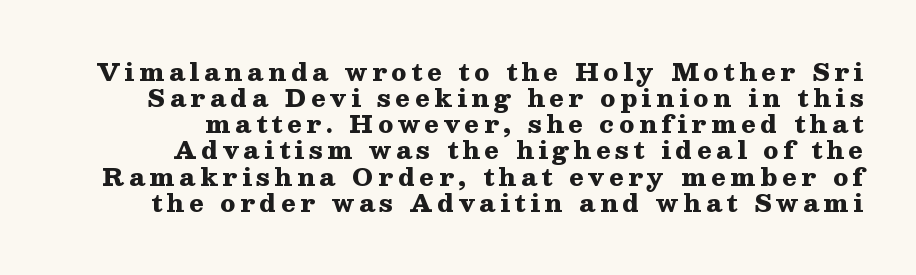
{"italic": "no", "bold": "yes", "underline": "no", "line_spacing": "tight", "line_spacing_ratio": 1.09, "letter_spacing": "wide", "letter_spacing_em": 0.2, "glyph_px": 24}
